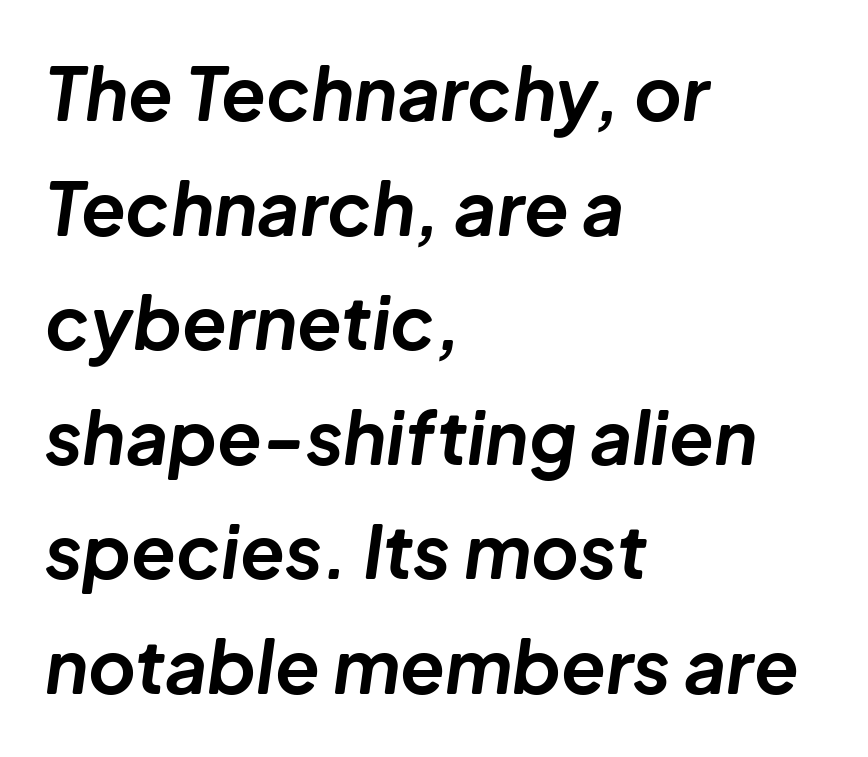
Italic: yes, the glyphs are oblique. Looks like regular typesetting: each glyph gets only the width it needs. Quick note: underline off. Default kerning and tracking; the words read as compact shapes. Each glyph is drawn with heavy, bold strokes. Horizontally, the lines are justified to the leading edge only.
